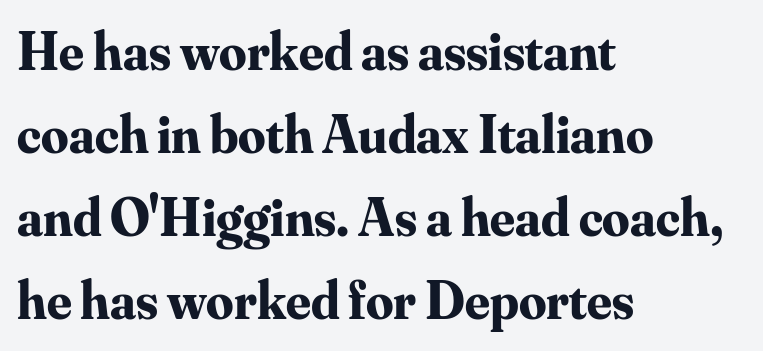
Q: Is the text bold? A: Yes.
Q: Is the text italic (slanted)? A: No, it is upright.
Q: Is the typeface a serif or a sans-serif typeface? A: Serif.
Q: Is the text underlined? A: No.
Q: How is the paragraph aligned? A: Left-aligned.
Q: Is the spacing between letters normal or unusually wide? A: Normal.
Q: Is the spacing between lines tight, normal or loose? A: Normal.
Q: Width (condensed, normal, or wide)? A: Normal.
Q: Stroke contrast? A: Medium.
Q: x-height? A: Small.
Q: Monospaced? A: No.
